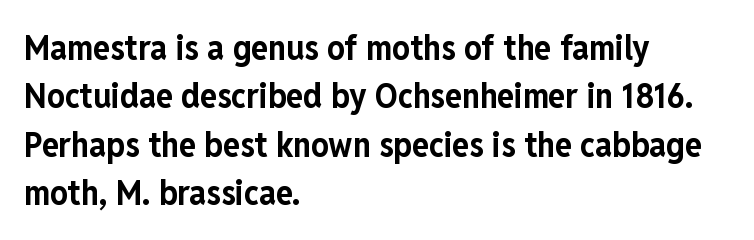
{"serif": "no", "italic": "no", "bold": "yes", "weight": "bold", "width": "condensed", "stroke_contrast": "low", "x_height": "medium", "monospaced": "no", "underline": "no", "align": "left", "line_spacing": "normal", "line_spacing_ratio": 1.38, "letter_spacing": "normal", "letter_spacing_em": 0.0, "glyph_px": 35}
